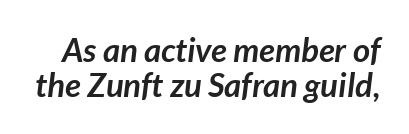
{"italic": "yes", "lean": "right", "slant_degrees": 7, "bold": "yes", "weight": "semibold", "width": "normal", "stroke_contrast": "low", "x_height": "medium", "monospaced": "no", "underline": "no", "line_spacing": "tight", "line_spacing_ratio": 1.06, "letter_spacing": "normal", "letter_spacing_em": 0.0, "glyph_px": 33}
